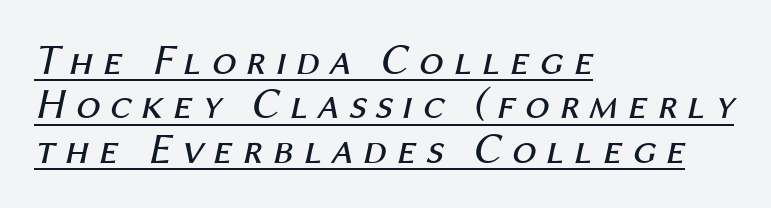
The letters are slanted; this is an italic face. The compositor pushed each line to the left boundary. The typesetting does not lean heavy: it is not bold. Character widths vary here, with narrow letters taking less room than wide ones.
